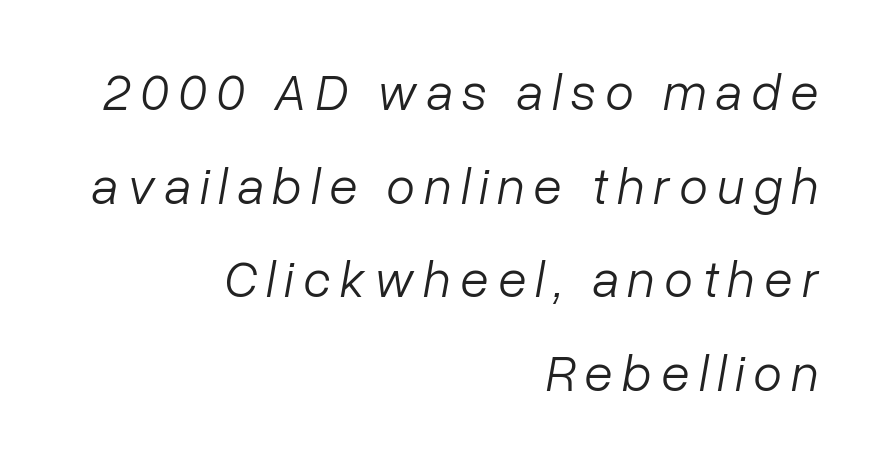
These glyphs show unthickened strokes, regular width or finer. In terms of posture, this sample is oblique. Anything drawn beneath the words? Only blank space. This rendering uses right alignment, leaving the left contour irregular.
